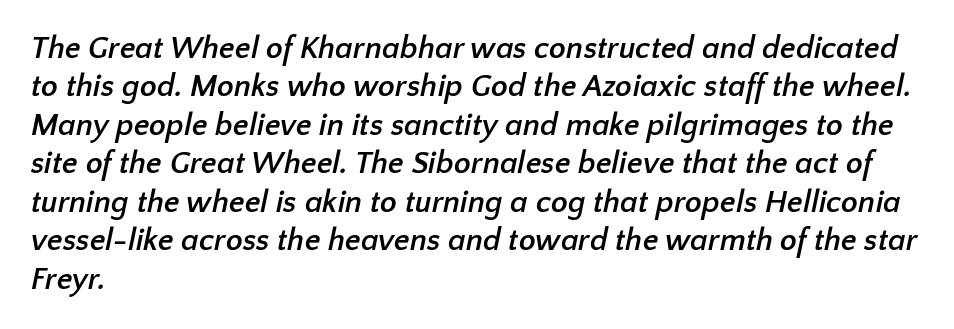
Q: Is the text bold? A: Yes.
Q: Is the typeface a serif or a sans-serif typeface? A: Sans-serif.
Q: Is the text underlined? A: No.
Q: How is the paragraph aligned? A: Left-aligned.
Q: Is the spacing between letters normal or unusually wide? A: Normal.
Q: Width (condensed, normal, or wide)? A: Normal.
Q: Stroke contrast? A: Low.
Q: x-height? A: Medium.
Q: Monospaced? A: No.
